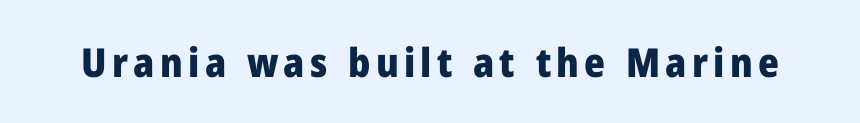
Q: Is the text bold? A: Yes.
Q: Is the text italic (slanted)? A: No, it is upright.
Q: Is the typeface a serif or a sans-serif typeface? A: Sans-serif.
Q: Is the text underlined? A: No.
Q: Width (condensed, normal, or wide)? A: Normal.
Q: Stroke contrast? A: Low.
Q: x-height? A: Medium.
Q: Monospaced? A: No.
